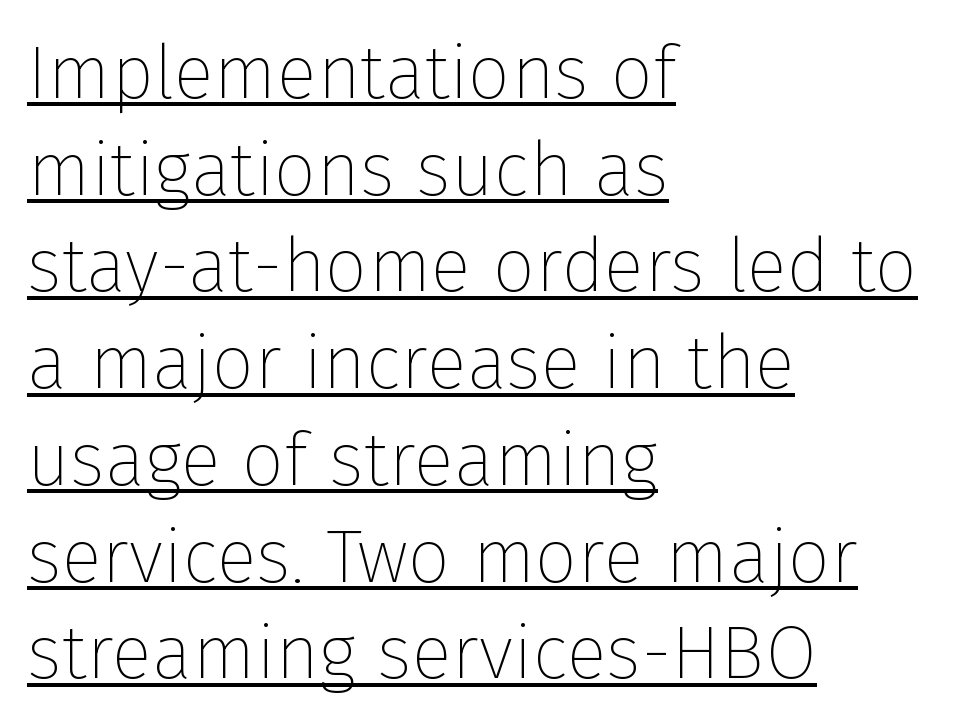
{"serif": "no", "italic": "no", "bold": "no", "weight": "thin", "width": "normal", "stroke_contrast": "low", "x_height": "medium", "monospaced": "no", "underline": "yes", "align": "left", "line_spacing": "normal", "line_spacing_ratio": 1.29, "letter_spacing": "normal", "letter_spacing_em": 0.0, "glyph_px": 75}
